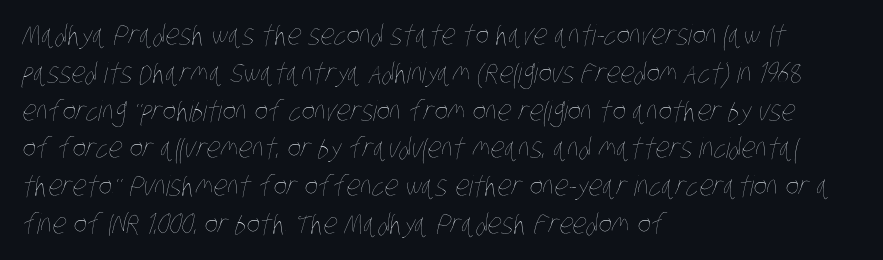
Q: Is the text bold? A: No.
Q: Is the text underlined? A: No.
Q: How is the paragraph aligned? A: Left-aligned.
Q: Is the spacing between letters normal or unusually wide? A: Normal.
Q: Is the spacing between lines tight, normal or loose? A: Normal.
Q: Width (condensed, normal, or wide)? A: Condensed.
Q: Stroke contrast? A: Low.
Q: x-height? A: Large.
Q: Monospaced? A: No.
